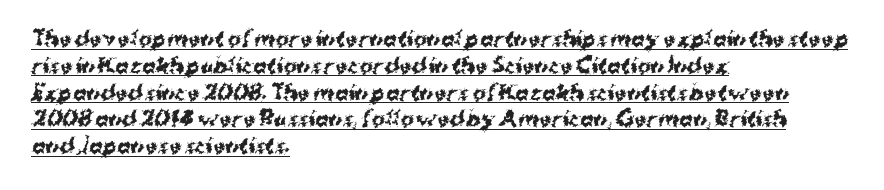
{"bold": "yes", "underline": "yes", "align": "left", "line_spacing": "normal", "line_spacing_ratio": 1.34, "letter_spacing": "normal", "letter_spacing_em": 0.0, "glyph_px": 20}
